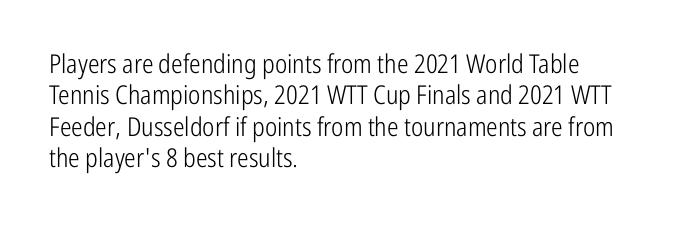
The image shows 26 px text type, upright; set left-aligned, line spacing 1.21x, normal letter spacing, not underlined.
